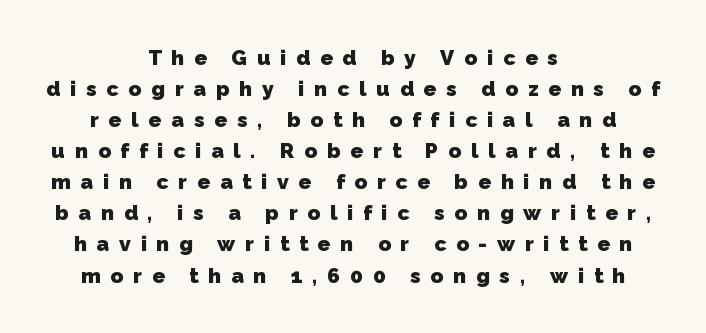
The image shows 21 px bold type; set centered, normal line spacing (1.48x), unusually wide letter spacing (+0.47 em), not underlined.
